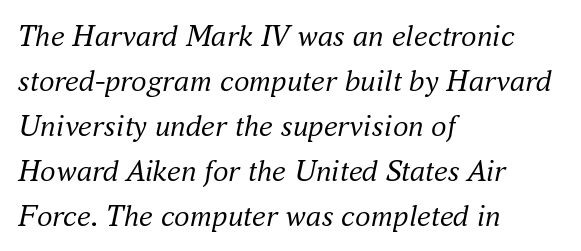
The image shows 31 px regular-weight serif type, italic (leaning right); set left-aligned, normal line spacing (1.45x), normal letter spacing, not underlined; medium stroke contrast and a small x-height.
